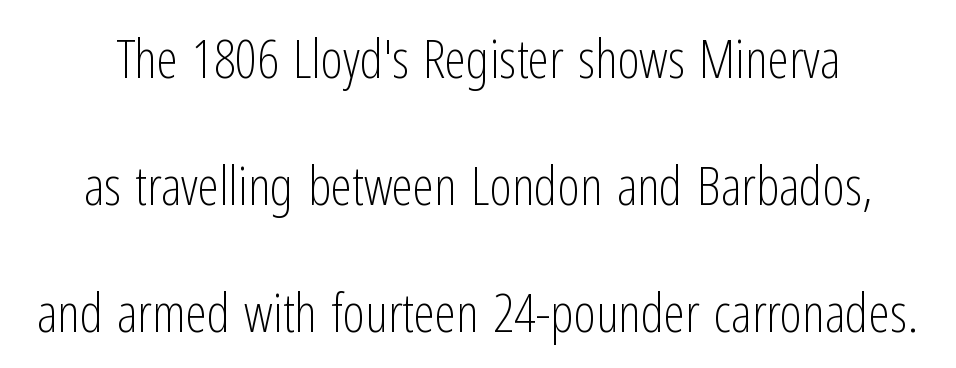
Q: Is the text bold? A: No.
Q: Is the text italic (slanted)? A: No, it is upright.
Q: Is the typeface a serif or a sans-serif typeface? A: Sans-serif.
Q: Is the text underlined? A: No.
Q: Is the spacing between letters normal or unusually wide? A: Normal.
Q: Is the spacing between lines tight, normal or loose? A: Loose.
Q: Width (condensed, normal, or wide)? A: Condensed.
Q: Stroke contrast? A: Low.
Q: x-height? A: Medium.
Q: Monospaced? A: No.
